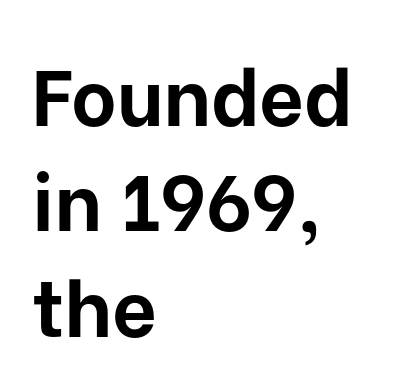
The image shows 78 px bold sans-serif type, upright; set left-aligned, normal line spacing (1.35x), normal letter spacing, not underlined; low stroke contrast and a medium x-height.
